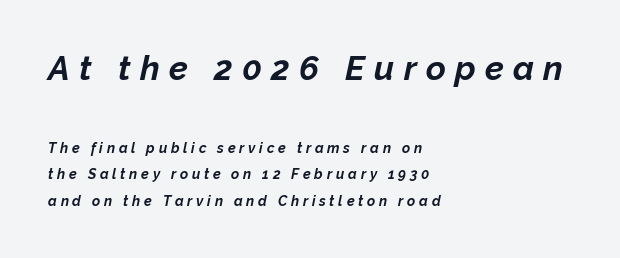
Q: Is the text bold? A: Yes.
Q: Is the text italic (slanted)? A: Yes, it leans right by about 12 degrees.
Q: Is the text underlined? A: No.
Q: How is the paragraph aligned? A: Left-aligned.
Q: Is the spacing between letters normal or unusually wide? A: Unusually wide.
Q: Which block of text is set in a larger size, the first (top) or the second (bottom)? A: The first (top) one.
Q: Width (condensed, normal, or wide)? A: Normal.
Q: Stroke contrast? A: Low.
Q: x-height? A: Medium.
Q: Monospaced? A: No.
